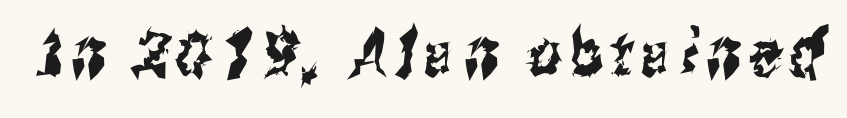
{"serif": "no", "width": "condensed", "stroke_contrast": "medium", "x_height": "medium", "monospaced": "no", "underline": "no", "glyph_px": 64}
